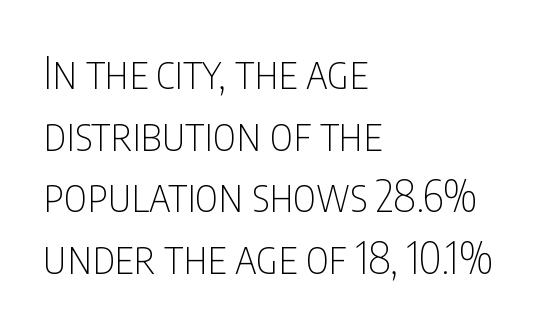
Q: Is the text bold? A: No.
Q: Is the text italic (slanted)? A: No, it is upright.
Q: Is the typeface a serif or a sans-serif typeface? A: Sans-serif.
Q: Is the text underlined? A: No.
Q: How is the paragraph aligned? A: Left-aligned.
Q: Is the spacing between letters normal or unusually wide? A: Normal.
Q: Is the spacing between lines tight, normal or loose? A: Normal.
Q: Width (condensed, normal, or wide)? A: Condensed.
Q: Stroke contrast? A: Low.
Q: x-height? A: Large.
Q: Monospaced? A: No.
